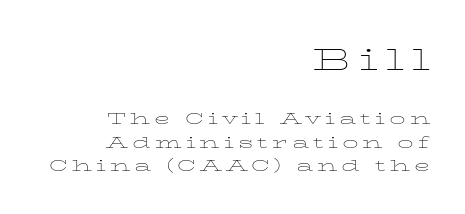
Q: Is the text bold? A: No.
Q: Is the text italic (slanted)? A: No, it is upright.
Q: Is the typeface a serif or a sans-serif typeface? A: Serif.
Q: Is the text underlined? A: No.
Q: How is the paragraph aligned? A: Right-aligned.
Q: Is the spacing between letters normal or unusually wide? A: Unusually wide.
Q: Is the spacing between lines tight, normal or loose? A: Normal.
Q: Which block of text is set in a larger size, the first (top) or the second (bottom)? A: The first (top) one.
Q: Width (condensed, normal, or wide)? A: Wide.
Q: Stroke contrast? A: Low.
Q: x-height? A: Medium.
Q: Monospaced? A: No.
